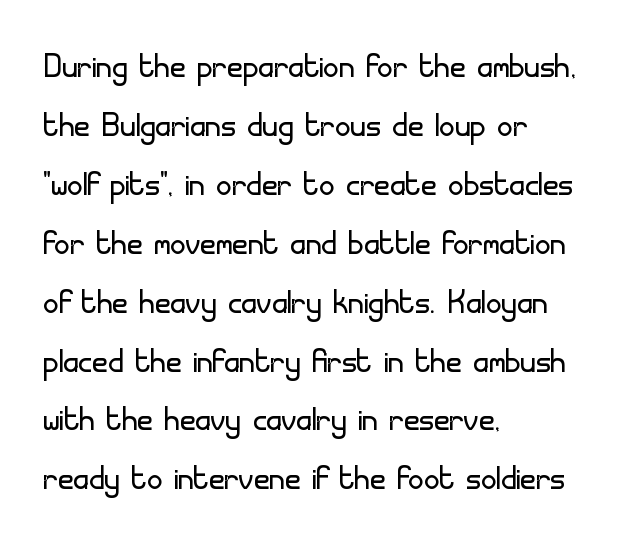
Q: Is the text bold? A: No.
Q: Is the text italic (slanted)? A: No, it is upright.
Q: Is the typeface a serif or a sans-serif typeface? A: Sans-serif.
Q: Is the text underlined? A: No.
Q: How is the paragraph aligned? A: Left-aligned.
Q: Is the spacing between letters normal or unusually wide? A: Normal.
Q: Is the spacing between lines tight, normal or loose? A: Normal.
Q: Width (condensed, normal, or wide)? A: Normal.
Q: Stroke contrast? A: Low.
Q: x-height? A: Small.
Q: Monospaced? A: No.
